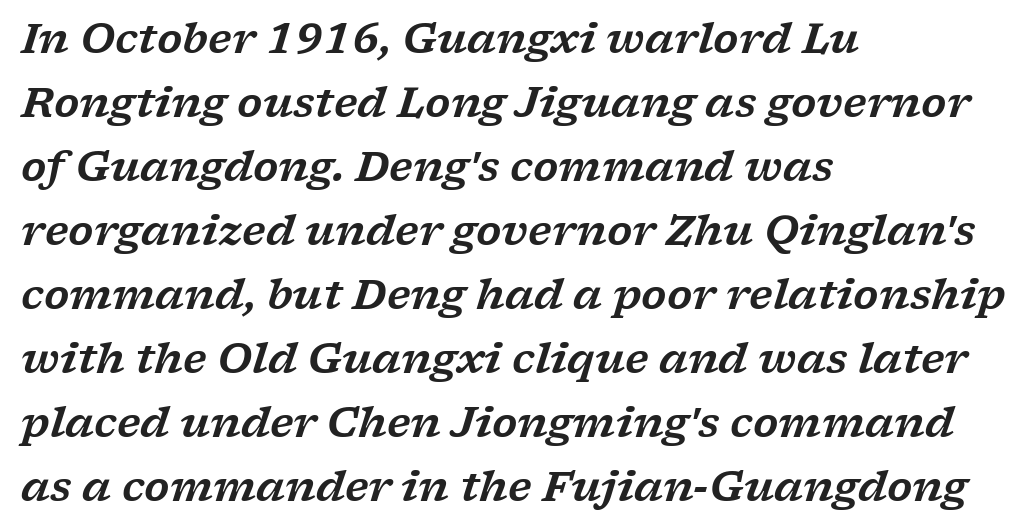
Is this a fixed-width face? No — the glyphs have proportional, varying widths. Underlining? Definitely not there. The gaps between neighbouring characters are ordinary and unremarkable. The ragged edge is on the right, which tells us the setting is flush left.
